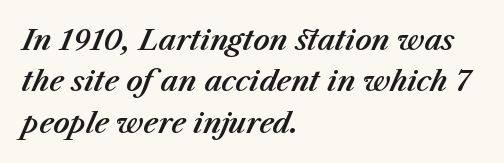
The image shows 28 px text type, italic (leaning right); set left-aligned, normal line spacing (1.48x), normal letter spacing, not underlined; medium stroke contrast and a medium x-height.
